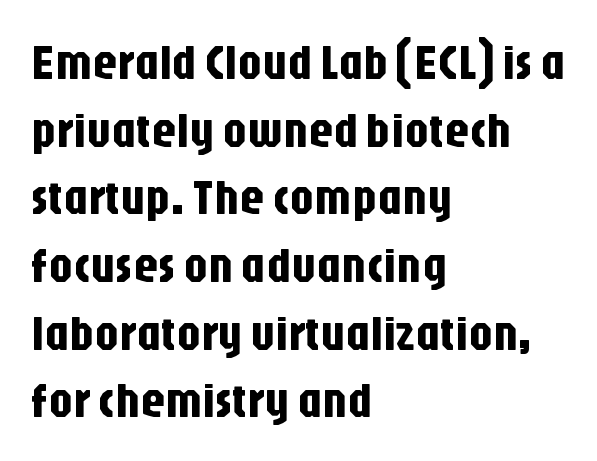
The image shows 48 px condensed sans-serif type, upright; set left-aligned, normal line spacing (1.41x), normal letter spacing, not underlined; low stroke contrast and a large x-height.
